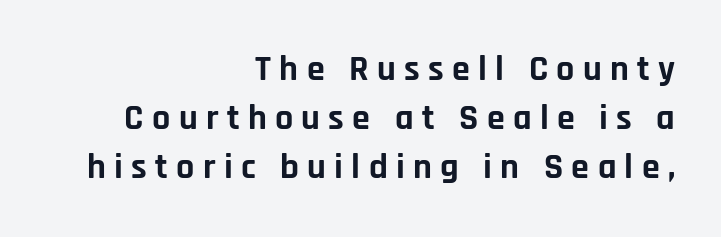
The image shows 36 px bold sans-serif type, upright; set right-aligned, normal line spacing (1.36x), unusually wide letter spacing (+0.23 em), not underlined; low stroke contrast and a large x-height.
